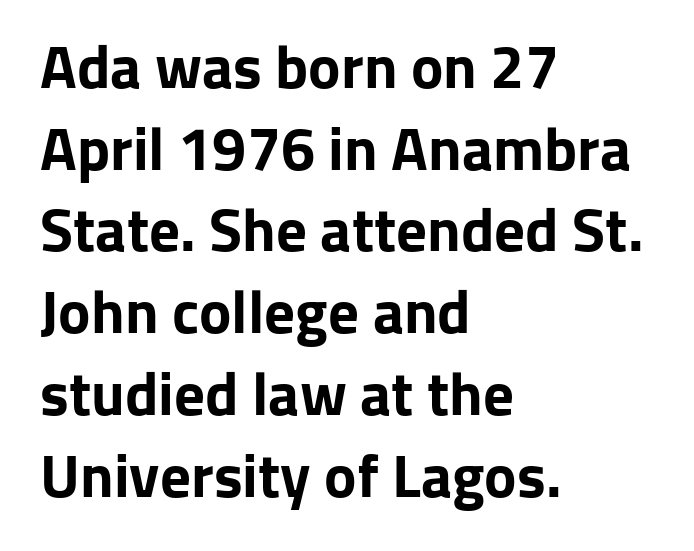
{"serif": "no", "italic": "no", "bold": "yes", "weight": "bold", "width": "normal", "stroke_contrast": "low", "x_height": "medium", "monospaced": "no", "underline": "no", "align": "left", "line_spacing": "normal", "line_spacing_ratio": 1.34, "letter_spacing": "normal", "letter_spacing_em": 0.0, "glyph_px": 61}
